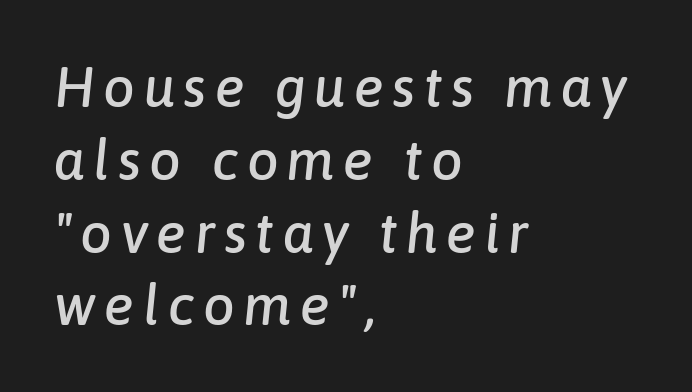
Q: Is the text italic (slanted)? A: Yes, it leans right by about 6 degrees.
Q: Is the text underlined? A: No.
Q: How is the paragraph aligned? A: Left-aligned.
Q: Is the spacing between lines tight, normal or loose? A: Normal.
Q: Width (condensed, normal, or wide)? A: Normal.
Q: Stroke contrast? A: Low.
Q: x-height? A: Medium.
Q: Monospaced? A: No.
